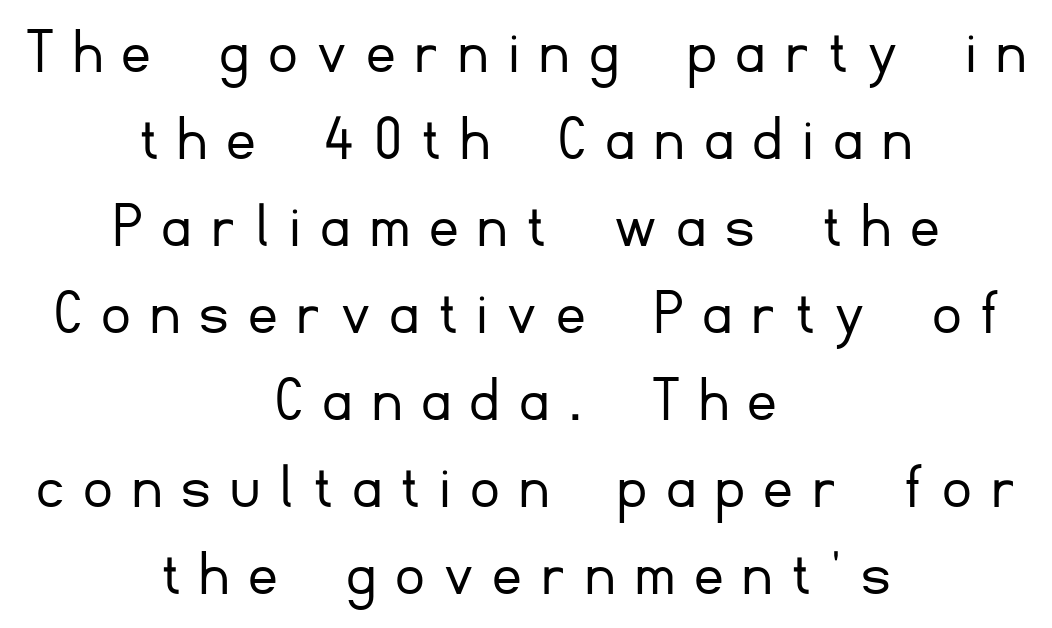
The image shows 68 px light sans-serif type, upright; set centered, normal line spacing (1.28x), unusually wide letter spacing (+0.31 em), not underlined; low stroke contrast and a small x-height.
